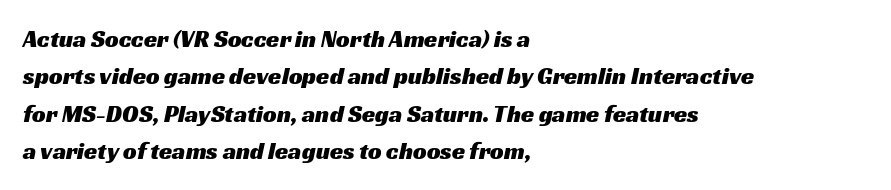
Q: Is the text underlined? A: No.
Q: How is the paragraph aligned? A: Left-aligned.
Q: Is the spacing between letters normal or unusually wide? A: Normal.
Q: Is the spacing between lines tight, normal or loose? A: Normal.
